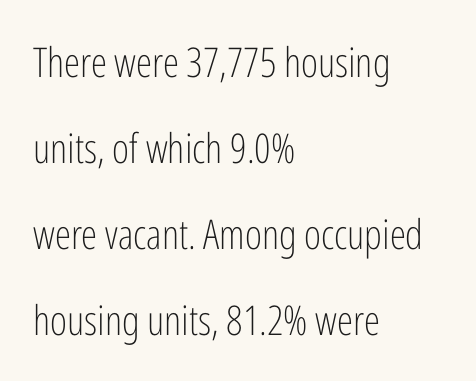
Q: Is the text bold? A: No.
Q: Is the text italic (slanted)? A: No, it is upright.
Q: Is the typeface a serif or a sans-serif typeface? A: Sans-serif.
Q: Is the text underlined? A: No.
Q: How is the paragraph aligned? A: Left-aligned.
Q: Is the spacing between letters normal or unusually wide? A: Normal.
Q: Is the spacing between lines tight, normal or loose? A: Loose.
Q: Width (condensed, normal, or wide)? A: Condensed.
Q: Stroke contrast? A: Low.
Q: x-height? A: Medium.
Q: Monospaced? A: No.
